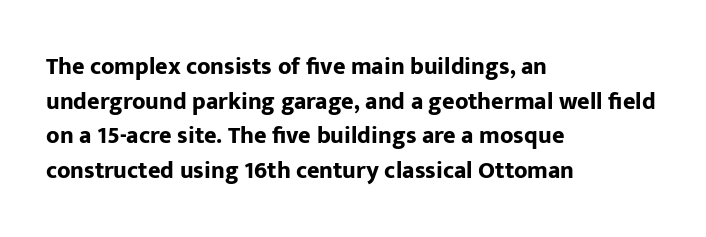
The image shows 24 px bold type, upright; set left-aligned, normal line spacing (1.44x), normal letter spacing, not underlined.
